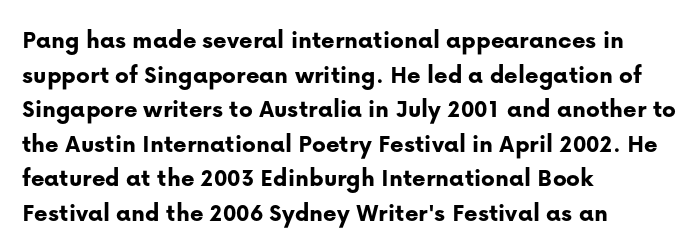
Do the letters lean? They stand straight. Standard letterfit; no display-style spreading of the glyphs. The strip under each line holds only bare page. The rendering anchors every line to the left-hand side. The glyphs have the mass of a bold cut. Quick note: interline space is typical.
